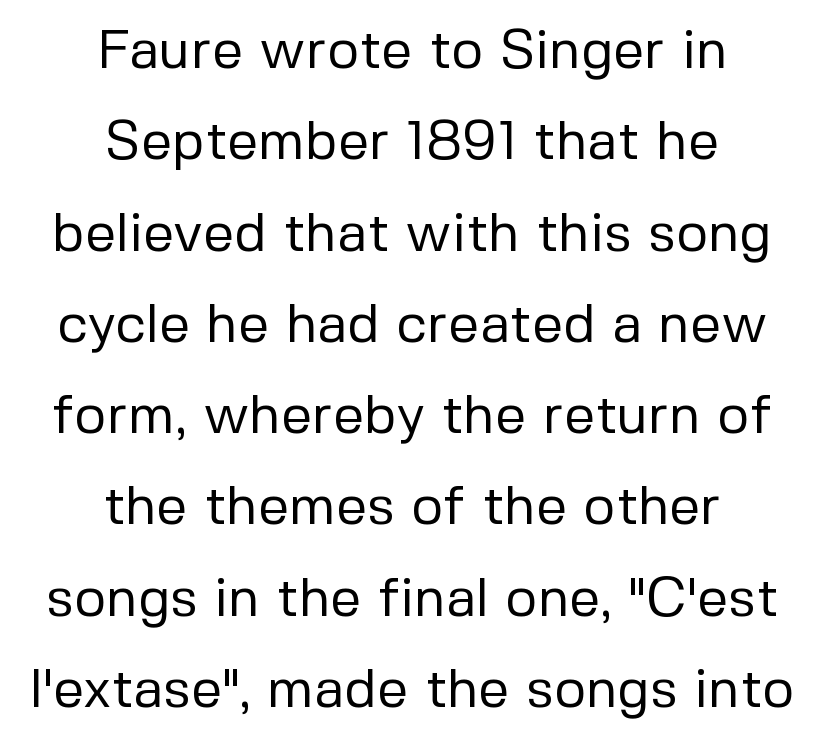
The image shows 55 px regular-weight sans-serif type, upright; set centered, normal line spacing (1.66x), normal letter spacing, not underlined; low stroke contrast and a medium x-height.
